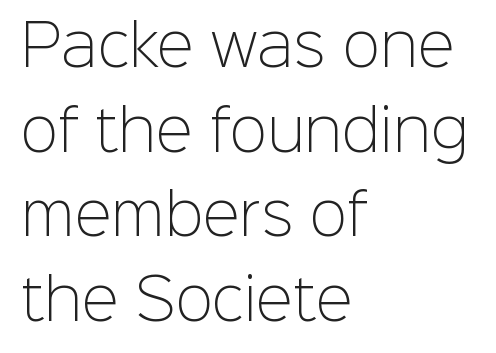
Each new line begins a customary step beneath the previous one. Characters remain perfectly vertical along every line. Tracking here is standard; glyphs follow each other at the usual distance. Anything drawn beneath the words? Only blank space.
